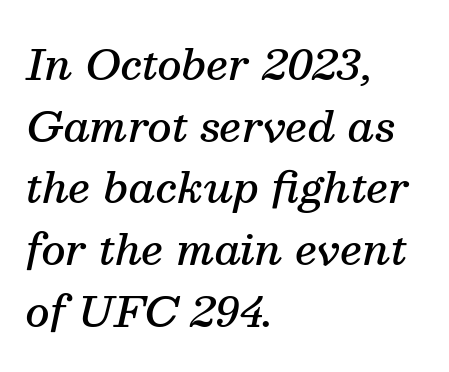
{"serif": "yes", "italic": "yes", "lean": "right", "slant_degrees": 13, "bold": "semi", "weight": "semibold", "width": "normal", "stroke_contrast": "medium", "x_height": "medium", "monospaced": "no", "underline": "no", "align": "left", "line_spacing": "normal", "line_spacing_ratio": 1.47, "letter_spacing": "normal", "letter_spacing_em": 0.0, "glyph_px": 42}
